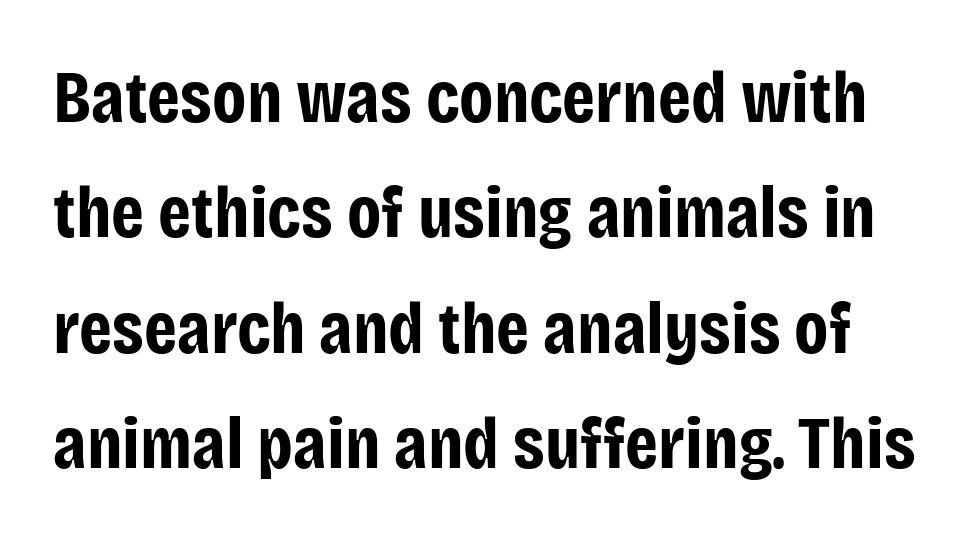
Q: Is the text bold? A: Yes.
Q: Is the text italic (slanted)? A: No, it is upright.
Q: Is the typeface a serif or a sans-serif typeface? A: Sans-serif.
Q: Is the text underlined? A: No.
Q: Is the spacing between letters normal or unusually wide? A: Normal.
Q: Is the spacing between lines tight, normal or loose? A: Normal.
Q: Width (condensed, normal, or wide)? A: Condensed.
Q: Stroke contrast? A: Low.
Q: x-height? A: Large.
Q: Monospaced? A: No.
